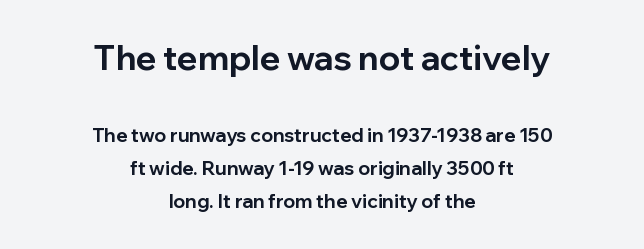
Q: Is the text bold? A: Yes.
Q: Is the text italic (slanted)? A: No, it is upright.
Q: Is the typeface a serif or a sans-serif typeface? A: Sans-serif.
Q: Is the text underlined? A: No.
Q: How is the paragraph aligned? A: Centered.
Q: Is the spacing between letters normal or unusually wide? A: Normal.
Q: Which block of text is set in a larger size, the first (top) or the second (bottom)? A: The first (top) one.
Q: Width (condensed, normal, or wide)? A: Normal.
Q: Stroke contrast? A: Low.
Q: x-height? A: Medium.
Q: Monospaced? A: No.
